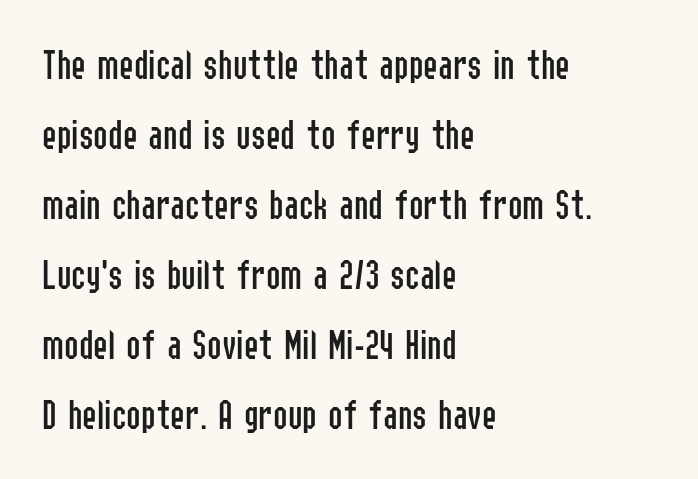
Q: Is the text bold? A: No.
Q: Is the text italic (slanted)? A: No, it is upright.
Q: Is the typeface a serif or a sans-serif typeface? A: Sans-serif.
Q: Is the text underlined? A: No.
Q: How is the paragraph aligned? A: Left-aligned.
Q: Is the spacing between letters normal or unusually wide? A: Normal.
Q: Is the spacing between lines tight, normal or loose? A: Normal.
Q: Width (condensed, normal, or wide)? A: Condensed.
Q: Stroke contrast? A: Low.
Q: x-height? A: Medium.
Q: Monospaced? A: No.
